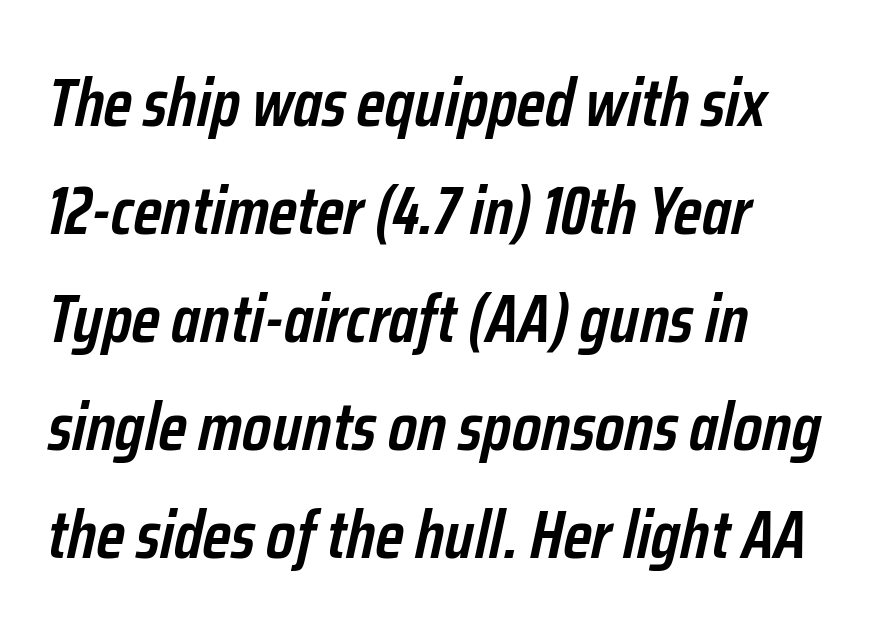
Q: Is the text bold? A: Semi-bold.
Q: Is the text italic (slanted)? A: Yes, it leans right by about 12 degrees.
Q: Is the text underlined? A: No.
Q: How is the paragraph aligned? A: Left-aligned.
Q: Is the spacing between letters normal or unusually wide? A: Normal.
Q: Is the spacing between lines tight, normal or loose? A: Normal.
Q: Width (condensed, normal, or wide)? A: Condensed.
Q: Stroke contrast? A: Low.
Q: x-height? A: Medium.
Q: Monospaced? A: No.
